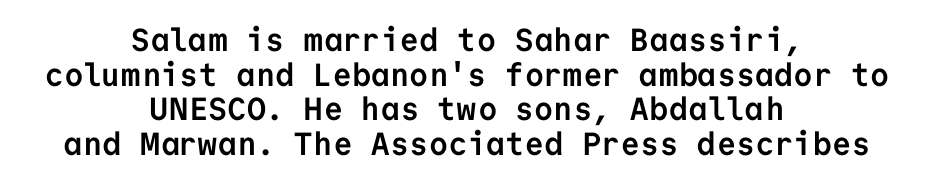
Q: Is the text bold? A: Yes.
Q: Is the text italic (slanted)? A: No, it is upright.
Q: Is the typeface a serif or a sans-serif typeface? A: Sans-serif.
Q: Is the text underlined? A: No.
Q: How is the paragraph aligned? A: Centered.
Q: Is the spacing between letters normal or unusually wide? A: Normal.
Q: Is the spacing between lines tight, normal or loose? A: Tight.
Q: Width (condensed, normal, or wide)? A: Normal.
Q: Stroke contrast? A: Low.
Q: x-height? A: Medium.
Q: Monospaced? A: Yes.
